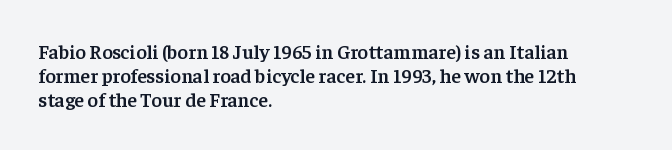
{"italic": "no", "bold": "semi", "underline": "no", "align": "left", "line_spacing_ratio": 1.2, "letter_spacing": "normal", "letter_spacing_em": 0.0, "glyph_px": 20}
